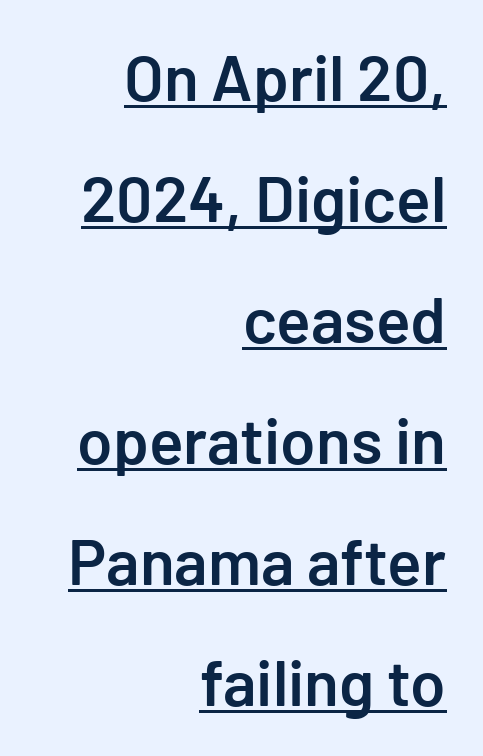
{"serif": "no", "italic": "no", "bold": "semi", "weight": "semibold", "width": "normal", "stroke_contrast": "low", "x_height": "medium", "underline": "yes", "align": "right", "line_spacing_ratio": 1.89, "letter_spacing": "normal", "letter_spacing_em": 0.0, "glyph_px": 64}
